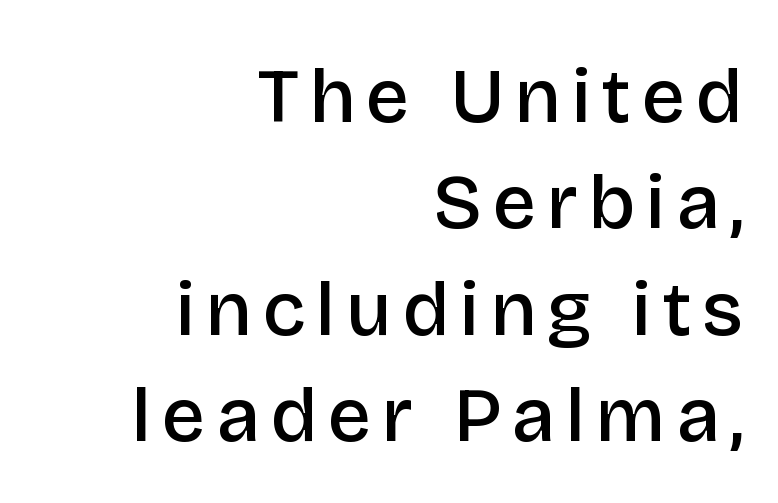
{"serif": "no", "italic": "no", "bold": "semi", "weight": "semibold", "width": "normal", "stroke_contrast": "low", "x_height": "large", "monospaced": "no", "underline": "no", "align": "right", "line_spacing": "normal", "line_spacing_ratio": 1.38, "glyph_px": 77}
